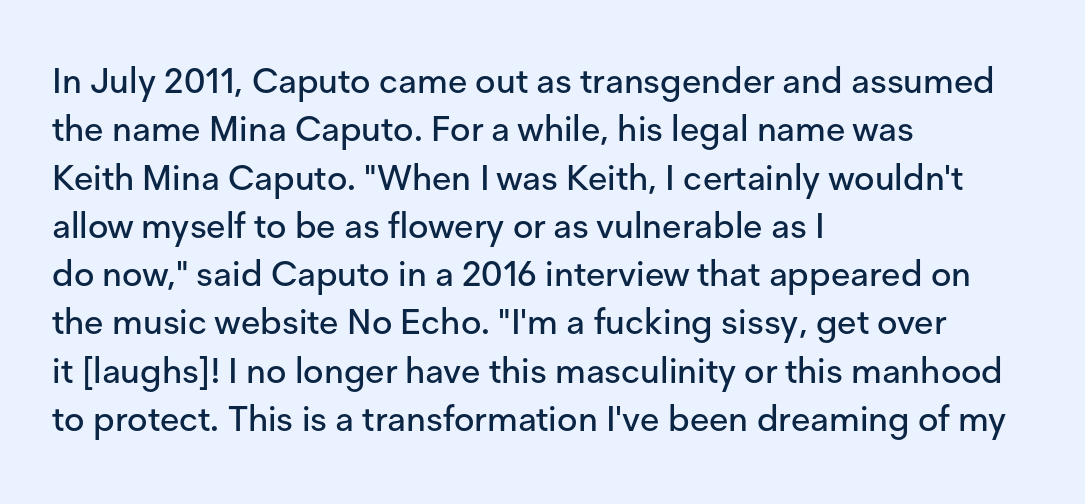
Q: Is the text italic (slanted)? A: No, it is upright.
Q: Is the typeface a serif or a sans-serif typeface? A: Sans-serif.
Q: Is the text underlined? A: No.
Q: How is the paragraph aligned? A: Left-aligned.
Q: Is the spacing between letters normal or unusually wide? A: Normal.
Q: Is the spacing between lines tight, normal or loose? A: Normal.
Q: Width (condensed, normal, or wide)? A: Normal.
Q: Stroke contrast? A: Low.
Q: x-height? A: Medium.
Q: Monospaced? A: No.
